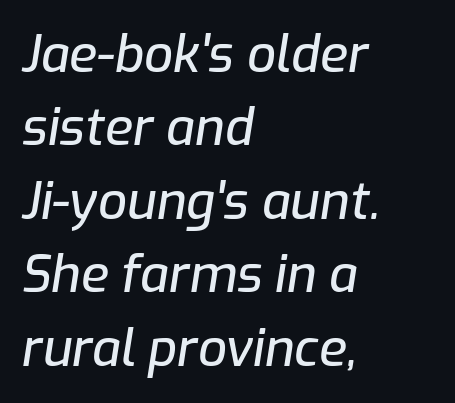
{"italic": "yes", "lean": "right", "slant_degrees": 9, "width": "normal", "stroke_contrast": "low", "x_height": "medium", "monospaced": "no", "underline": "no", "align": "left", "line_spacing": "normal", "line_spacing_ratio": 1.44, "letter_spacing": "normal", "letter_spacing_em": 0.0, "glyph_px": 51}
